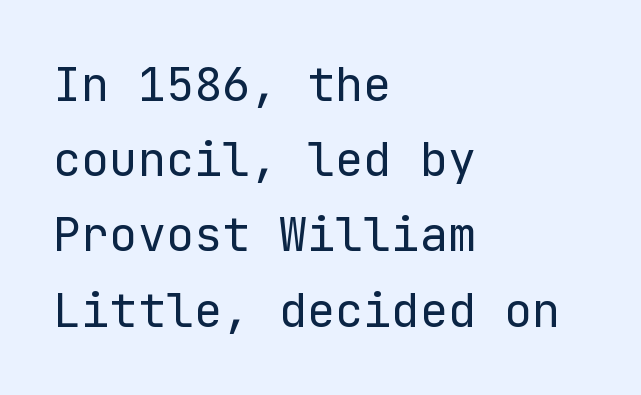
The image shows 47 px regular-weight sans-serif type, upright; set left-aligned, normal line spacing (1.6x), normal letter spacing, not underlined; low stroke contrast and a medium x-height.
